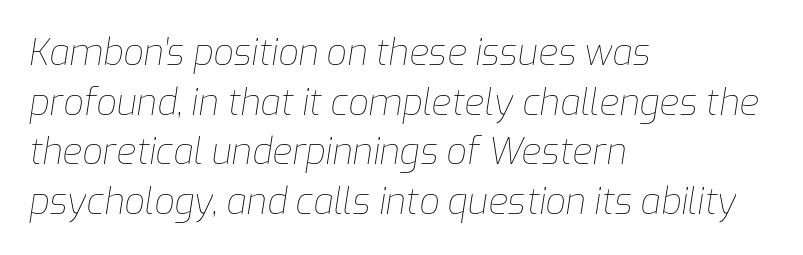
Q: Is the text bold? A: No.
Q: Is the text italic (slanted)? A: Yes, it leans right by about 9 degrees.
Q: Is the text underlined? A: No.
Q: How is the paragraph aligned? A: Left-aligned.
Q: Is the spacing between letters normal or unusually wide? A: Normal.
Q: Is the spacing between lines tight, normal or loose? A: Normal.
Q: Width (condensed, normal, or wide)? A: Normal.
Q: Stroke contrast? A: Low.
Q: x-height? A: Medium.
Q: Monospaced? A: No.
